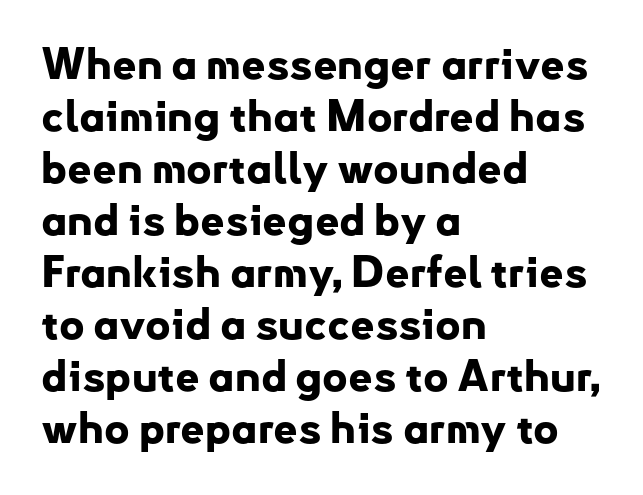
Beneath every word, the page is bare. This sample uses plain, unmodified letter spacing. Each letter's strokes conclude bluntly, with no projecting serifs. A typesetter would mark this as roman, not italic. These lines are rendered in a variable-pitch font.
